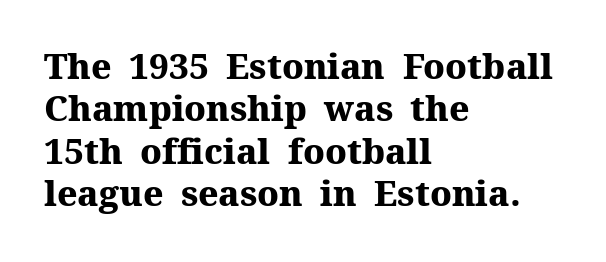
{"serif": "yes", "italic": "no", "bold": "yes", "weight": "heavy", "width": "normal", "stroke_contrast": "medium", "x_height": "medium", "monospaced": "no", "underline": "no", "align": "left", "line_spacing_ratio": 1.21, "letter_spacing": "normal", "letter_spacing_em": 0.0, "glyph_px": 35}
